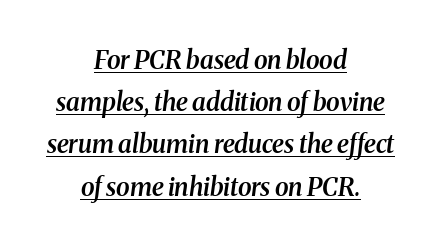
Q: Is the text bold? A: Semi-bold.
Q: Is the text italic (slanted)? A: Yes, it leans right by about 8 degrees.
Q: Is the text underlined? A: Yes.
Q: How is the paragraph aligned? A: Centered.
Q: Is the spacing between letters normal or unusually wide? A: Normal.
Q: Is the spacing between lines tight, normal or loose? A: Normal.
